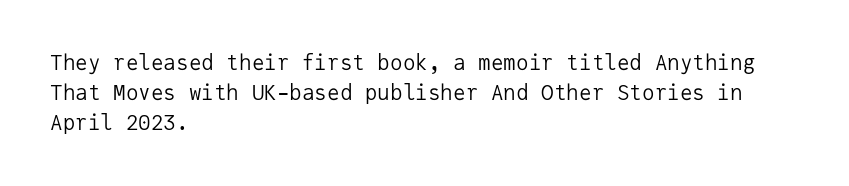
The image shows 21 px text type, upright; set left-aligned, normal line spacing (1.43x), normal letter spacing, not underlined.
